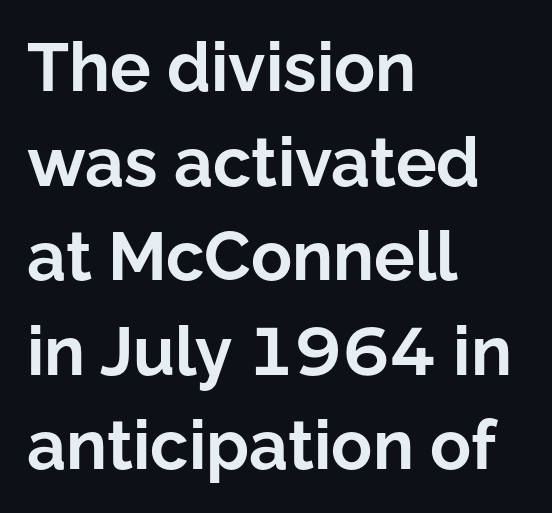
Q: Is the text bold? A: Yes.
Q: Is the text italic (slanted)? A: No, it is upright.
Q: Is the typeface a serif or a sans-serif typeface? A: Sans-serif.
Q: Is the text underlined? A: No.
Q: How is the paragraph aligned? A: Left-aligned.
Q: Is the spacing between letters normal or unusually wide? A: Normal.
Q: Is the spacing between lines tight, normal or loose? A: Normal.
Q: Width (condensed, normal, or wide)? A: Normal.
Q: Stroke contrast? A: Low.
Q: x-height? A: Medium.
Q: Monospaced? A: No.
